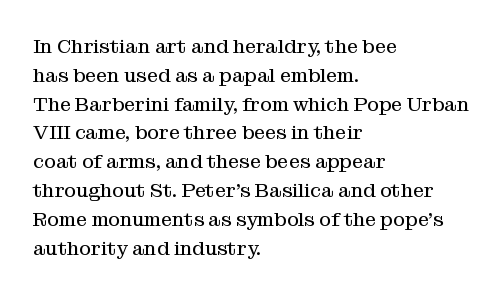
The image shows 20 px text type, upright; set left-aligned, normal line spacing (1.44x), normal letter spacing, not underlined.
